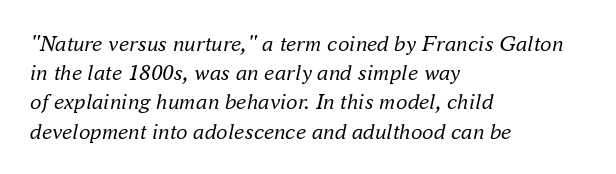
{"italic": "yes", "lean": "right", "slant_degrees": 16, "bold": "no", "underline": "no", "align": "left", "line_spacing": "normal", "line_spacing_ratio": 1.27, "letter_spacing": "normal", "letter_spacing_em": 0.0, "glyph_px": 23}
